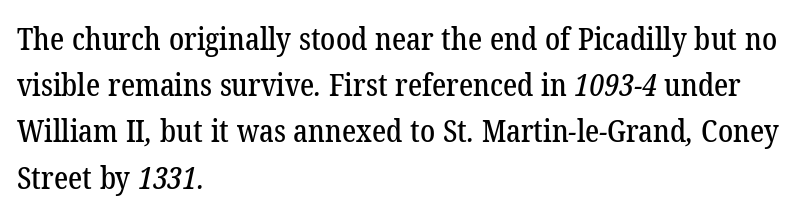
{"serif": "yes", "width": "normal", "stroke_contrast": "low", "x_height": "medium", "monospaced": "no", "underline": "no", "align": "left", "line_spacing": "normal", "line_spacing_ratio": 1.54, "letter_spacing": "normal", "letter_spacing_em": 0.0, "glyph_px": 30}
